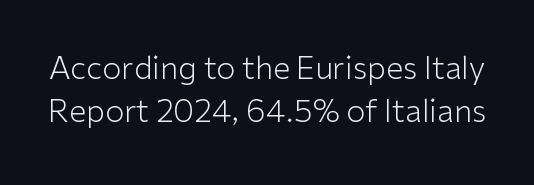
Q: Is the text bold? A: No.
Q: Is the text italic (slanted)? A: No, it is upright.
Q: Is the typeface a serif or a sans-serif typeface? A: Sans-serif.
Q: Is the text underlined? A: No.
Q: Is the spacing between letters normal or unusually wide? A: Normal.
Q: Is the spacing between lines tight, normal or loose? A: Normal.
Q: Width (condensed, normal, or wide)? A: Normal.
Q: Stroke contrast? A: Low.
Q: x-height? A: Medium.
Q: Monospaced? A: No.
